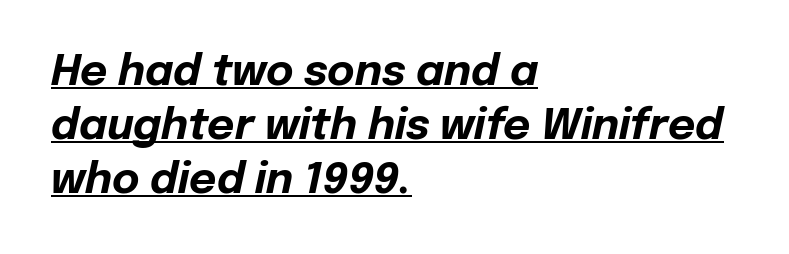
{"italic": "yes", "lean": "right", "slant_degrees": 12, "bold": "yes", "weight": "bold", "width": "normal", "stroke_contrast": "low", "x_height": "medium", "monospaced": "no", "underline": "yes", "align": "left", "line_spacing": "normal", "line_spacing_ratio": 1.28, "letter_spacing": "normal", "letter_spacing_em": 0.0, "glyph_px": 42}
